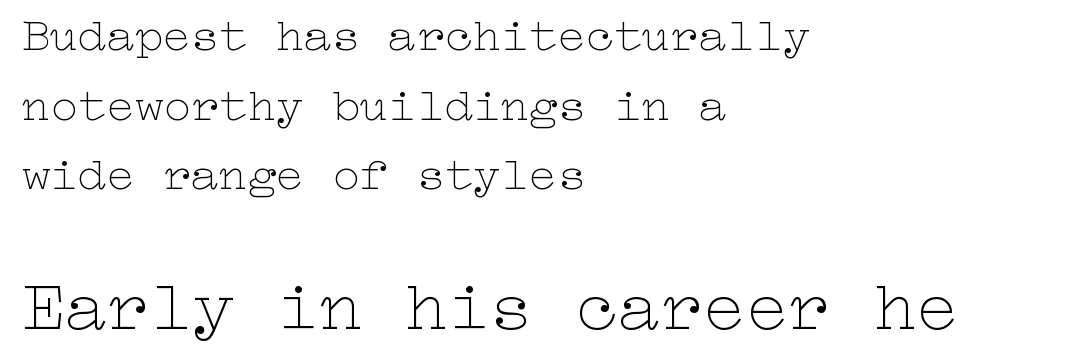
{"italic": "no", "bold": "no", "weight": "thin", "width": "wide", "stroke_contrast": "low", "x_height": "medium", "underline": "no", "align": "left", "line_spacing": "normal", "line_spacing_ratio": 1.48, "letter_spacing": "normal", "letter_spacing_em": 0.0, "larger_block": "second", "size_ratio": 1.51, "glyph_px": 71}
